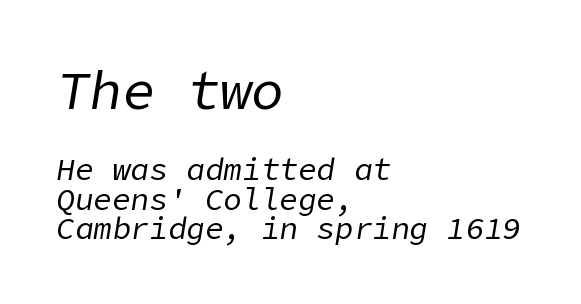
Q: Is the text bold? A: No.
Q: Is the text italic (slanted)? A: Yes, it leans right by about 9 degrees.
Q: Is the text underlined? A: No.
Q: How is the paragraph aligned? A: Left-aligned.
Q: Is the spacing between letters normal or unusually wide? A: Normal.
Q: Is the spacing between lines tight, normal or loose? A: Tight.
Q: Which block of text is set in a larger size, the first (top) or the second (bottom)? A: The first (top) one.
Q: Width (condensed, normal, or wide)? A: Normal.
Q: Stroke contrast? A: Low.
Q: x-height? A: Medium.
